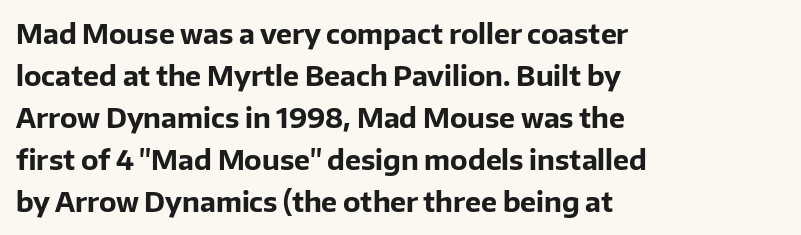
Nothing unusual about the tracking: characters are spaced as the font intends. Layout note: lines flush left. Does the lettering tilt? It doesn't — this is upright. The characters look thick and weighty, a clear bold. If you measured baseline to baseline, you'd find a middling distance. Underlining? Definitely not there.
